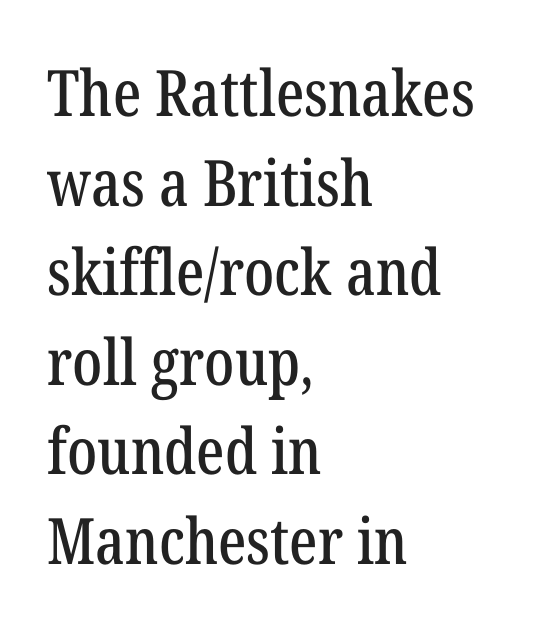
Q: Is the text italic (slanted)? A: No, it is upright.
Q: Is the typeface a serif or a sans-serif typeface? A: Serif.
Q: Is the text underlined? A: No.
Q: How is the paragraph aligned? A: Left-aligned.
Q: Is the spacing between letters normal or unusually wide? A: Normal.
Q: Is the spacing between lines tight, normal or loose? A: Normal.
Q: Width (condensed, normal, or wide)? A: Condensed.
Q: Stroke contrast? A: Low.
Q: x-height? A: Medium.
Q: Monospaced? A: No.
